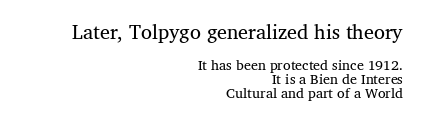
Q: Is the text italic (slanted)? A: No, it is upright.
Q: Is the text underlined? A: No.
Q: How is the paragraph aligned? A: Right-aligned.
Q: Is the spacing between letters normal or unusually wide? A: Normal.
Q: Is the spacing between lines tight, normal or loose? A: Tight.
Q: Which block of text is set in a larger size, the first (top) or the second (bottom)? A: The first (top) one.
